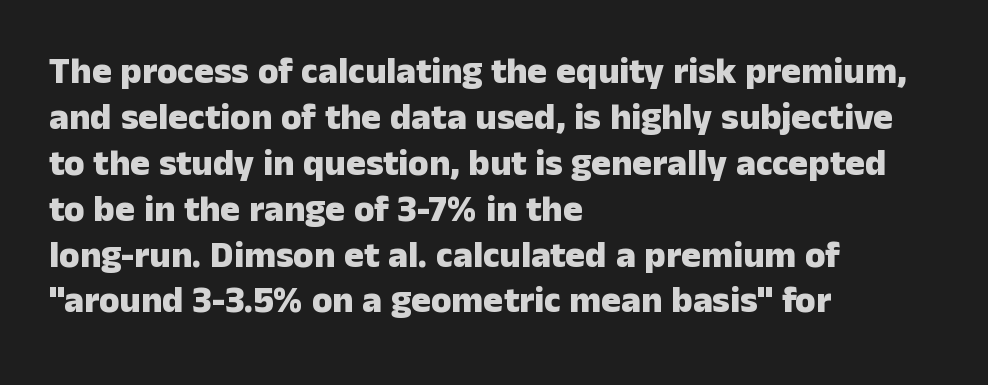
{"serif": "no", "italic": "no", "bold": "yes", "weight": "heavy", "width": "normal", "stroke_contrast": "low", "x_height": "medium", "monospaced": "no", "underline": "no", "align": "left", "line_spacing_ratio": 1.24, "letter_spacing": "normal", "letter_spacing_em": 0.0, "glyph_px": 37}
